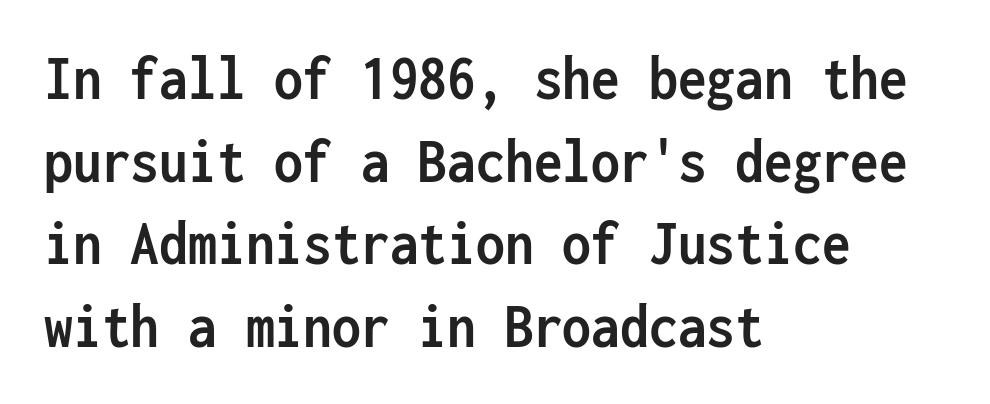
The image shows 64 px semibold, condensed sans-serif type, upright, monospaced; set left-aligned, normal line spacing (1.29x), normal letter spacing, not underlined; low stroke contrast and a medium x-height.
